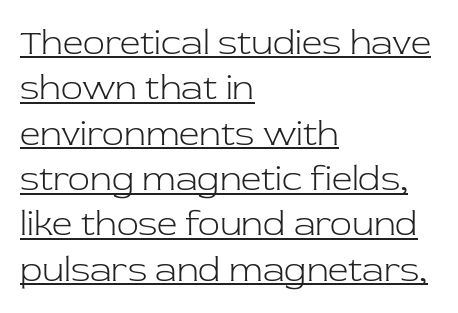
Q: Is the text bold? A: No.
Q: Is the text italic (slanted)? A: No, it is upright.
Q: Is the typeface a serif or a sans-serif typeface? A: Serif.
Q: Is the text underlined? A: Yes.
Q: How is the paragraph aligned? A: Left-aligned.
Q: Is the spacing between letters normal or unusually wide? A: Normal.
Q: Is the spacing between lines tight, normal or loose? A: Normal.
Q: Width (condensed, normal, or wide)? A: Normal.
Q: Stroke contrast? A: Low.
Q: x-height? A: Medium.
Q: Monospaced? A: No.
